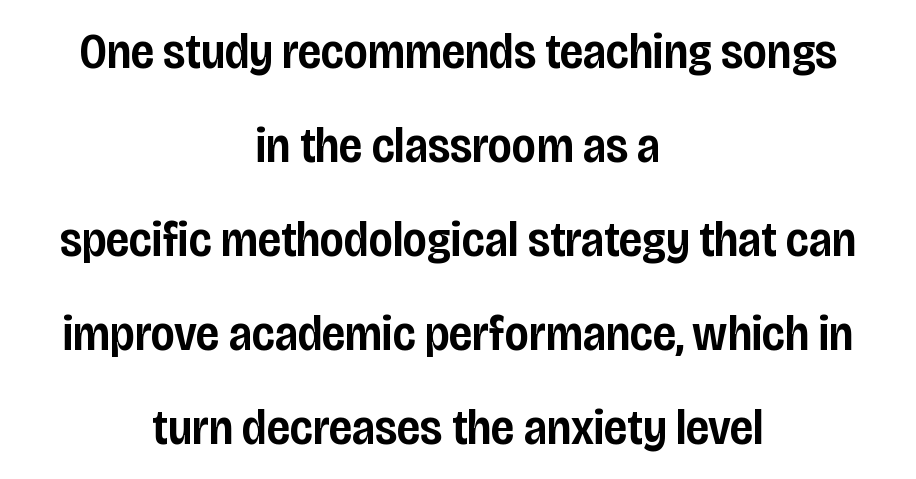
In terms of letterspacing, this is plain default setting. Every letter is mildly thick-stroked: semibold rather than bold. The typesetter chose a symmetrical, centered arrangement here. This is roman type, the default non-slanted kind. A typesetter would call this proportional, since set widths differ per character.
